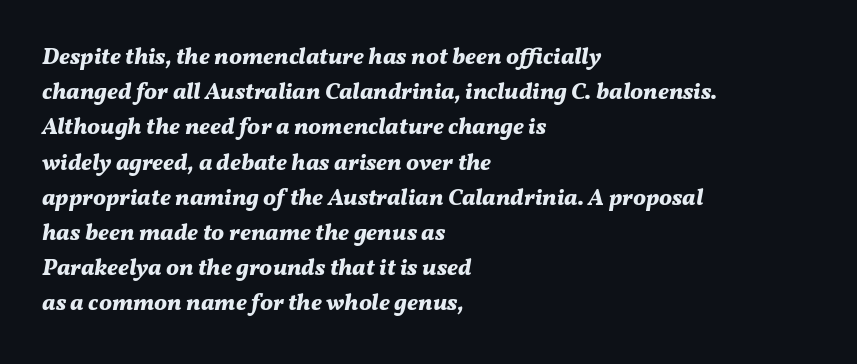
Q: Is the text bold? A: Yes.
Q: Is the text italic (slanted)? A: Yes, it leans right by about 11 degrees.
Q: Is the text underlined? A: No.
Q: How is the paragraph aligned? A: Left-aligned.
Q: Is the spacing between letters normal or unusually wide? A: Normal.
Q: Is the spacing between lines tight, normal or loose? A: Normal.
